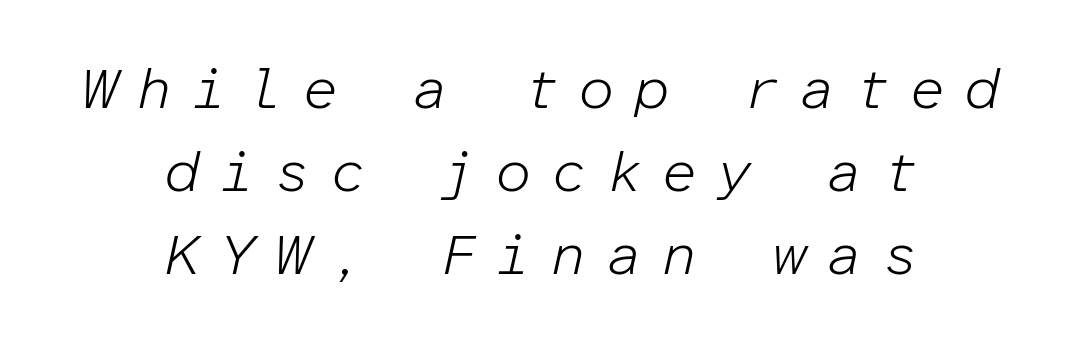
Normally led — the rows are evenly, conventionally spaced. Words float on clear page, feet unadorned. Visually the block forms a symmetrical silhouette, jagged on both flanks. The cut favours lightness, reaching ordinary text weight at its darkest. Designer's note — italics engaged.
